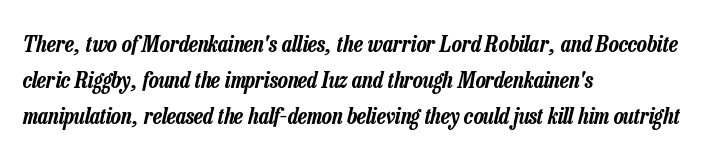
{"italic": "yes", "lean": "right", "slant_degrees": 13, "underline": "no", "align": "left", "line_spacing": "normal", "line_spacing_ratio": 1.56, "letter_spacing": "normal", "letter_spacing_em": 0.0, "glyph_px": 23}
